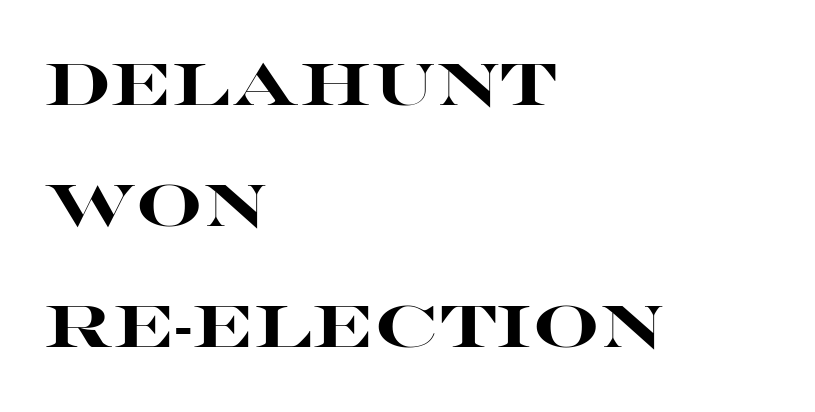
{"italic": "no", "bold": "yes", "weight": "heavy", "width": "wide", "stroke_contrast": "high", "x_height": "large", "monospaced": "no", "underline": "no", "align": "left", "line_spacing": "loose", "line_spacing_ratio": 2.05, "letter_spacing": "normal", "letter_spacing_em": 0.0, "glyph_px": 59}
